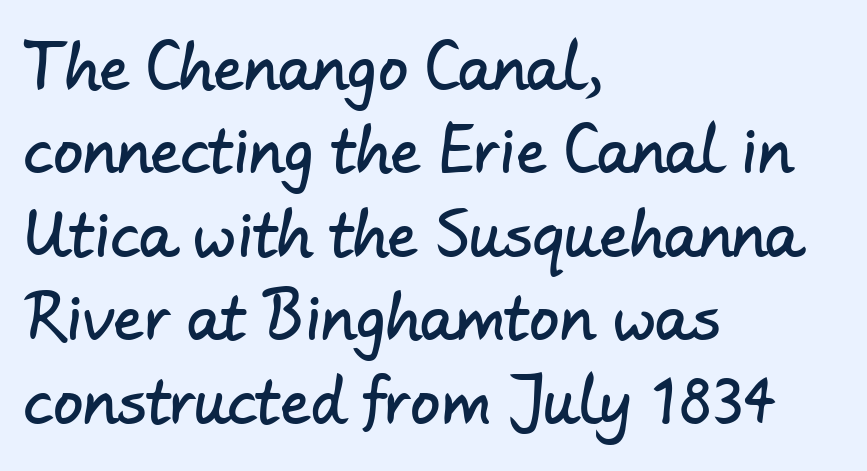
The image shows 60 px sans-serif type; set left-aligned, normal line spacing (1.39x), normal letter spacing, not underlined; low stroke contrast and a small x-height.
